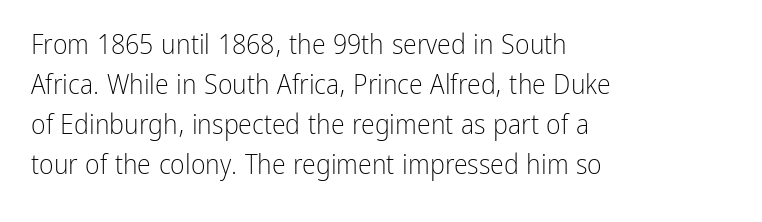
The image shows 28 px light, condensed sans-serif type, upright; set left-aligned, normal line spacing (1.43x), normal letter spacing, not underlined; low stroke contrast and a medium x-height.
